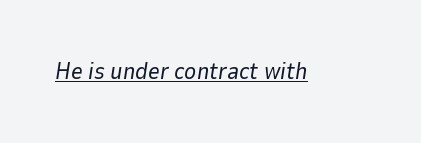
The image shows 23 px text type, italic (leaning right); set normal letter spacing, underlined.
